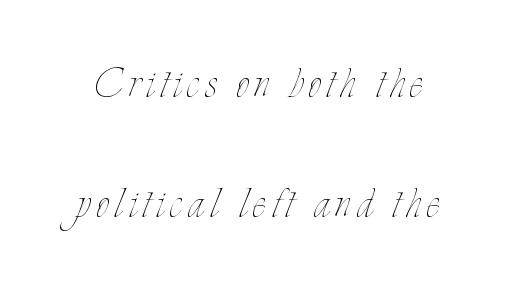
{"bold": "no", "weight": "thin", "width": "condensed", "stroke_contrast": "low", "x_height": "small", "monospaced": "no", "underline": "no", "line_spacing": "loose", "line_spacing_ratio": 2.31, "glyph_px": 52}
